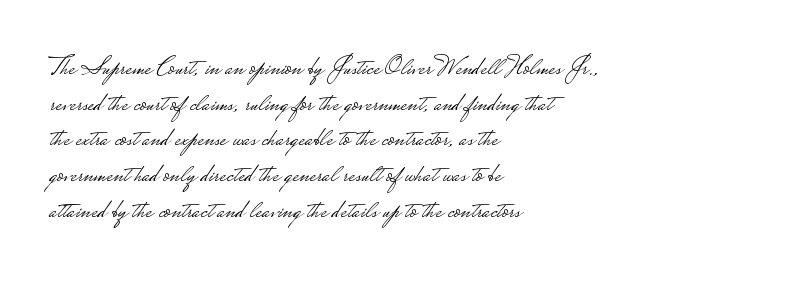
Notice how descenders clear the ascenders below comfortably — that's standard leading. Rule under the text: the space is simply empty. This rendering uses left alignment, leaving the right contour irregular. The font sits on the lighter half of the weight spectrum, regular included. The gaps between neighbouring characters are ordinary and unremarkable.
